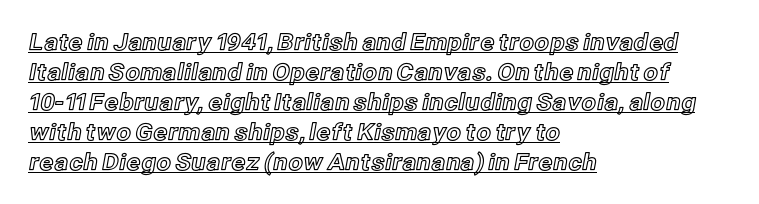
{"underline": "yes", "align": "left", "line_spacing": "normal", "line_spacing_ratio": 1.3, "letter_spacing": "normal", "letter_spacing_em": 0.0, "glyph_px": 23}
